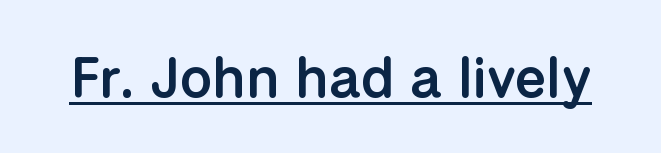
The image shows 57 px semibold sans-serif type, upright; set normal letter spacing, underlined; low stroke contrast and a medium x-height.
